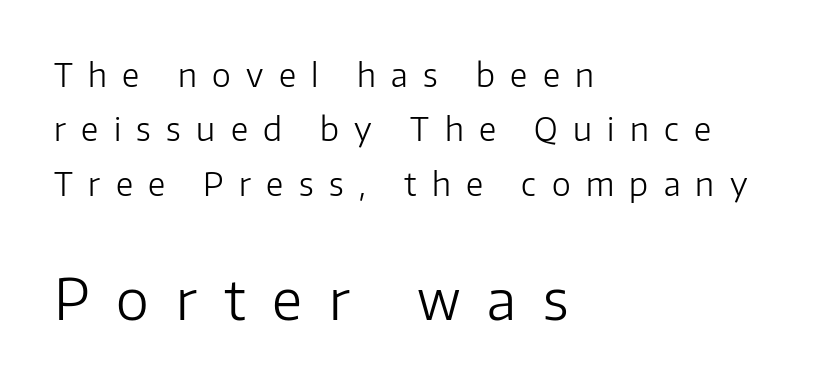
{"serif": "no", "italic": "no", "bold": "no", "weight": "light", "width": "normal", "stroke_contrast": "low", "x_height": "medium", "monospaced": "no", "underline": "no", "align": "left", "line_spacing": "normal", "line_spacing_ratio": 1.7, "letter_spacing": "wide", "letter_spacing_em": 0.48, "larger_block": "second", "size_ratio": 1.75, "glyph_px": 56}
